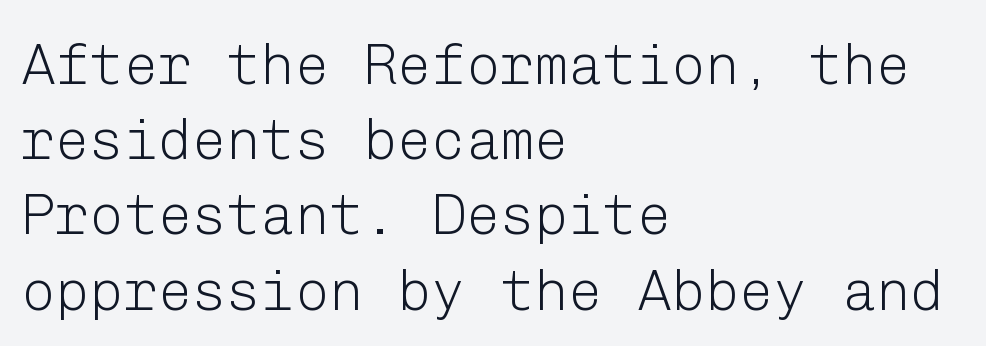
The letters look calm and open, with moderate or lighter stems. Check under the words: just untouched page. One-word summary of the alignment: left. Stroke terminals: plain, sans-serif. The passage shown stacks its lines at a standard gap.
